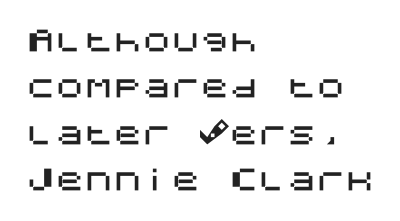
Q: Is the text italic (slanted)? A: No, it is upright.
Q: Is the typeface a serif or a sans-serif typeface? A: Sans-serif.
Q: Is the text underlined? A: No.
Q: How is the paragraph aligned? A: Left-aligned.
Q: Is the spacing between letters normal or unusually wide? A: Normal.
Q: Is the spacing between lines tight, normal or loose? A: Normal.
Q: Width (condensed, normal, or wide)? A: Normal.
Q: Stroke contrast? A: Medium.
Q: x-height? A: Large.
